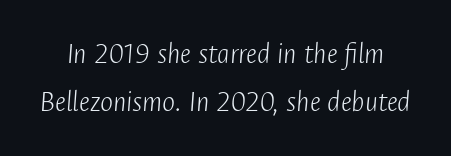
The image shows 31 px light, condensed type, italic (leaning right); set normal line spacing (1.54x), normal letter spacing, not underlined; low stroke contrast and a medium x-height.
